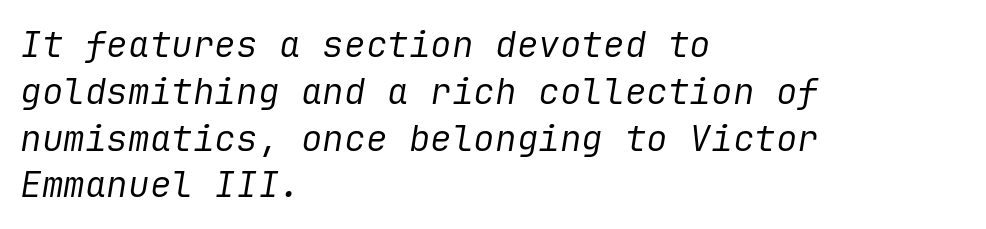
Q: Is the text bold? A: No.
Q: Is the text italic (slanted)? A: Yes, it leans right by about 9 degrees.
Q: Is the text underlined? A: No.
Q: How is the paragraph aligned? A: Left-aligned.
Q: Is the spacing between letters normal or unusually wide? A: Normal.
Q: Is the spacing between lines tight, normal or loose? A: Normal.
Q: Width (condensed, normal, or wide)? A: Normal.
Q: Stroke contrast? A: Low.
Q: x-height? A: Medium.
